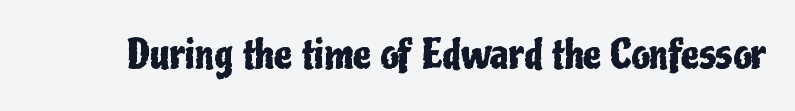
{"serif": "no", "italic": "no", "width": "condensed", "stroke_contrast": "low", "x_height": "medium", "monospaced": "no", "underline": "no", "letter_spacing": "normal", "letter_spacing_em": 0.0, "glyph_px": 40}
